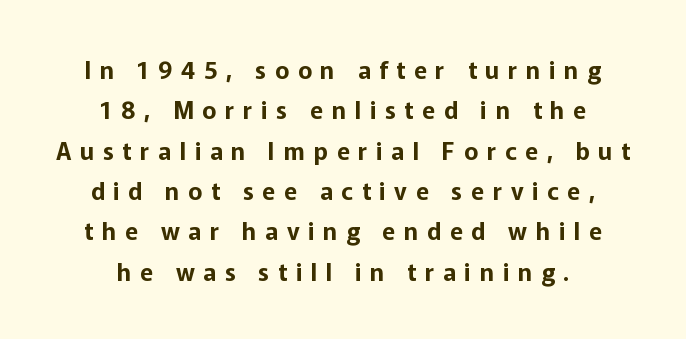
{"italic": "no", "underline": "no", "align": "center", "line_spacing": "normal", "line_spacing_ratio": 1.68, "letter_spacing": "wide", "letter_spacing_em": 0.36, "glyph_px": 24}
